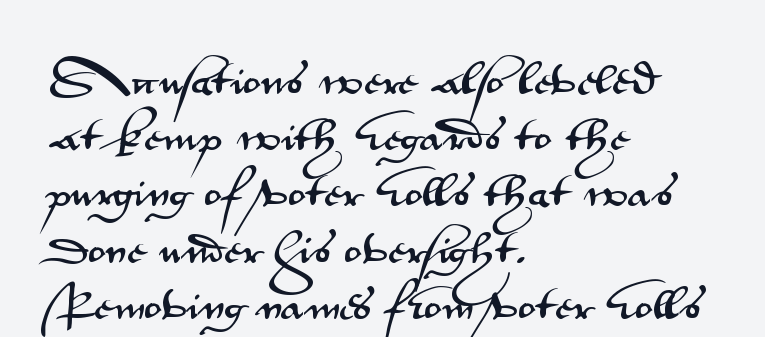
Q: Is the text italic (slanted)? A: Yes.
Q: Is the typeface a serif or a sans-serif typeface? A: Sans-serif.
Q: Is the text underlined? A: No.
Q: How is the paragraph aligned? A: Left-aligned.
Q: Is the spacing between letters normal or unusually wide? A: Normal.
Q: Is the spacing between lines tight, normal or loose? A: Normal.
Q: Width (condensed, normal, or wide)? A: Wide.
Q: Stroke contrast? A: Medium.
Q: x-height? A: Small.
Q: Monospaced? A: No.
